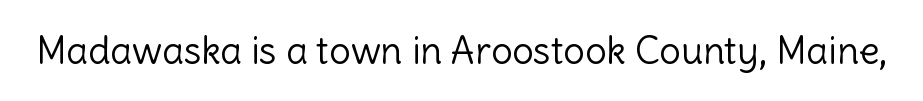
The image shows 38 px light sans-serif type, upright; set normal letter spacing, not underlined; a medium x-height.
